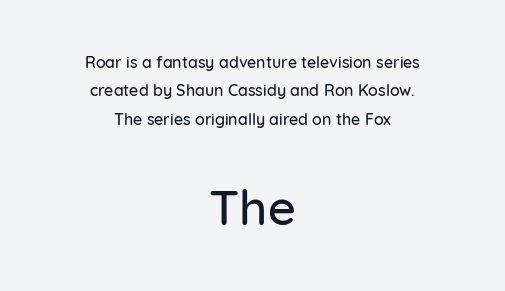
The image shows 49 px sans-serif type, upright; set centered, line spacing 1.77x, normal letter spacing, not underlined; the second (bottom) block is 3.06x larger; low stroke contrast and a medium x-height.
